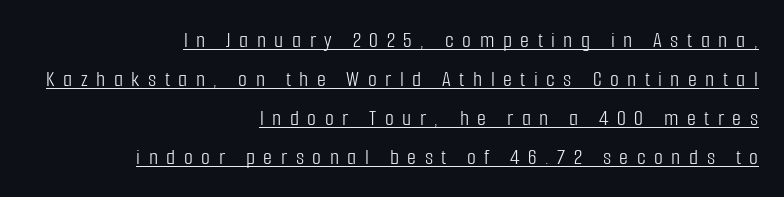
{"italic": "no", "bold": "no", "underline": "yes", "align": "right", "line_spacing": "normal", "line_spacing_ratio": 1.69, "letter_spacing": "wide", "letter_spacing_em": 0.37, "glyph_px": 23}
